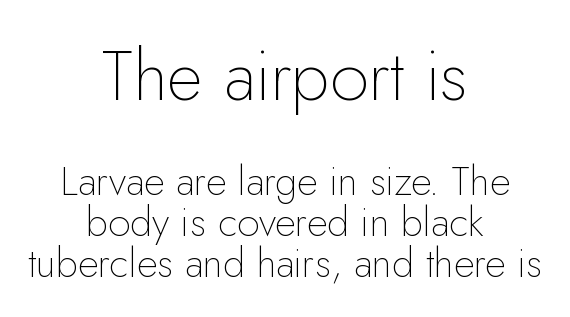
The type sits square on the baseline with zero lean. The rendering positions every line midway between the sides. The letters advance in unequal steps, a hallmark of proportional type. The space beneath each line is pristine and unruled. The composition opens big and finishes small. Reading down the column, the eye jumps only a short way to each next line.
